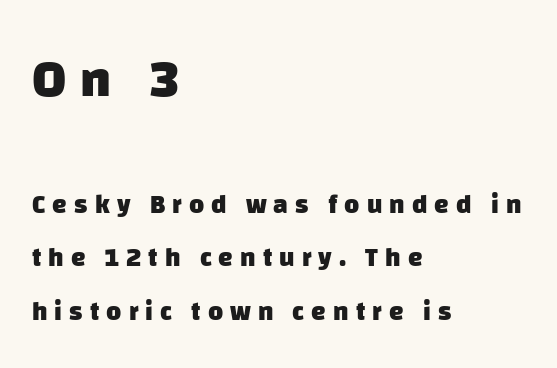
Is this a fixed-width face? No — the glyphs have proportional, varying widths. Short and long lines alike share a common starting point at left. This sample uses expanded letter spacing, leaving extra air between glyphs. Is the type bold? Yes — the strokes are clearly thick and heavy. Check under the words: just untouched page.
